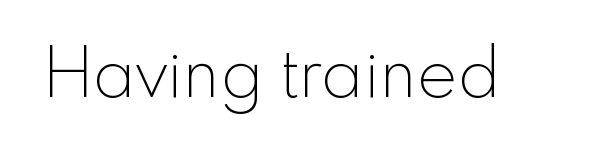
The image shows 68 px thin sans-serif type, upright; set normal letter spacing, not underlined; a small x-height.
